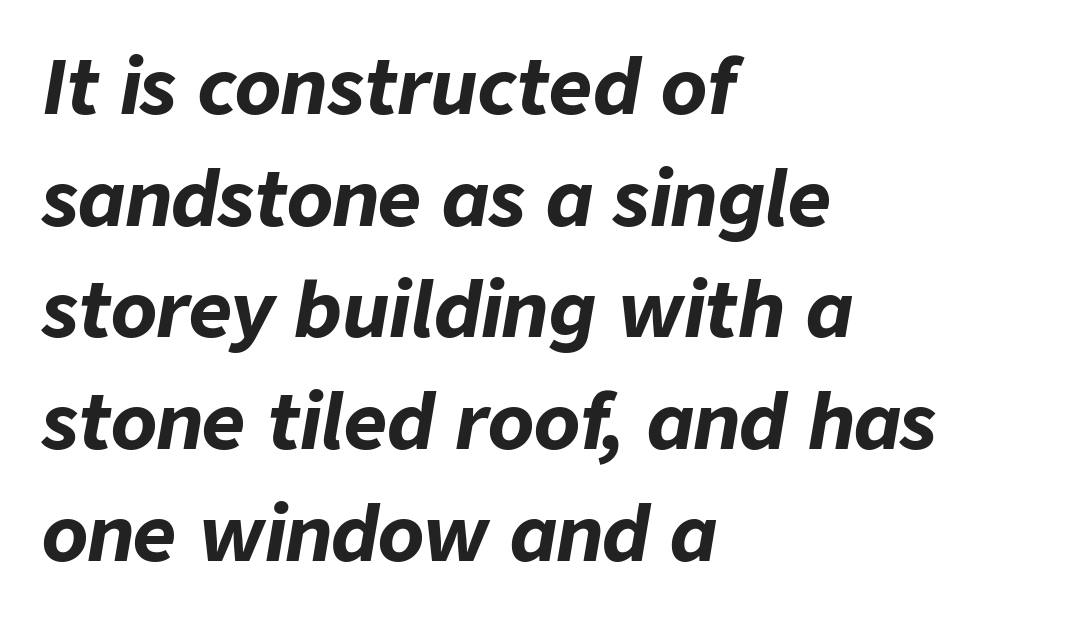
Notice how the passage keeps a crisp vertical edge on the left only. Horizontal bands of white between lines are of average thickness. You could not count columns in this text — the font is proportionally spaced. Letter spacing: default.
